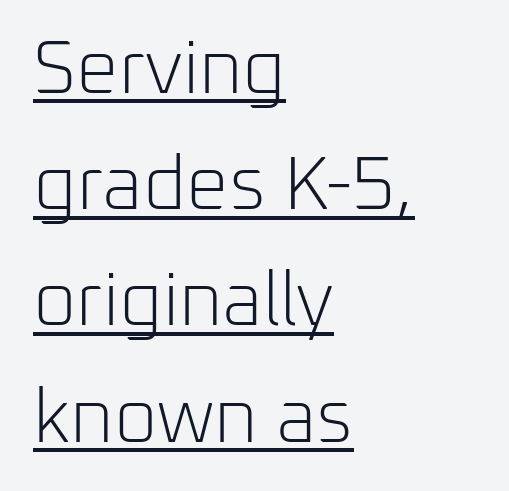
{"serif": "no", "italic": "no", "bold": "no", "weight": "light", "width": "normal", "stroke_contrast": "low", "x_height": "medium", "monospaced": "no", "underline": "yes", "align": "left", "line_spacing": "normal", "line_spacing_ratio": 1.55, "letter_spacing": "normal", "letter_spacing_em": 0.0, "glyph_px": 75}
